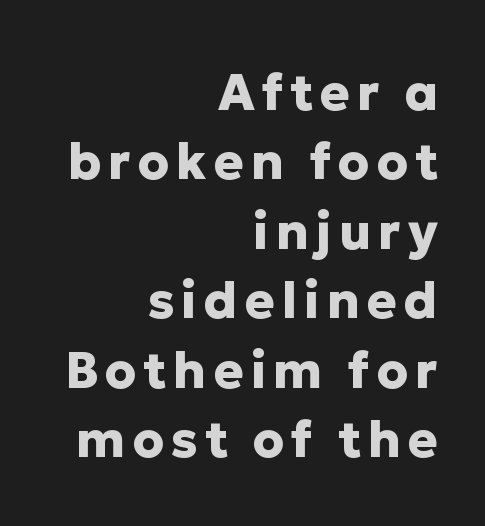
{"serif": "no", "italic": "no", "bold": "yes", "weight": "heavy", "width": "normal", "stroke_contrast": "low", "x_height": "medium", "monospaced": "no", "underline": "no", "align": "right", "line_spacing": "normal", "line_spacing_ratio": 1.39, "glyph_px": 50}
